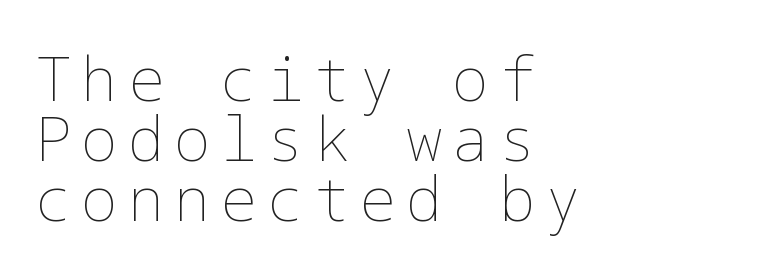
{"italic": "no", "bold": "no", "weight": "thin", "width": "normal", "stroke_contrast": "low", "x_height": "medium", "underline": "no", "align": "left", "line_spacing": "tight", "line_spacing_ratio": 0.98, "glyph_px": 61}
